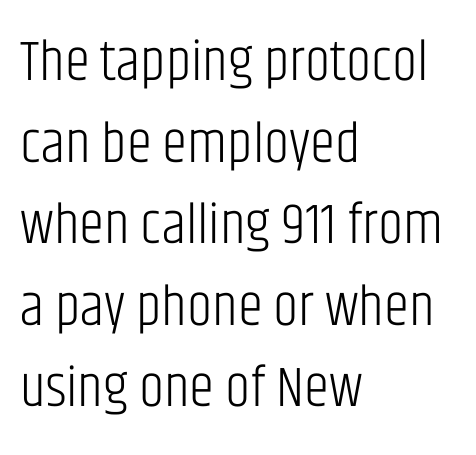
{"serif": "no", "italic": "no", "bold": "no", "weight": "light", "width": "condensed", "stroke_contrast": "low", "x_height": "large", "monospaced": "no", "underline": "no", "align": "left", "line_spacing": "normal", "line_spacing_ratio": 1.43, "letter_spacing": "normal", "letter_spacing_em": 0.0, "glyph_px": 57}
